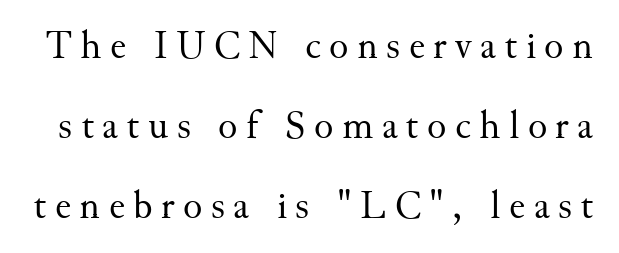
The image shows 40 px regular-weight serif type, upright; set loose line spacing (2.0x), unusually wide letter spacing (+0.21 em), not underlined; medium stroke contrast and a small x-height.
